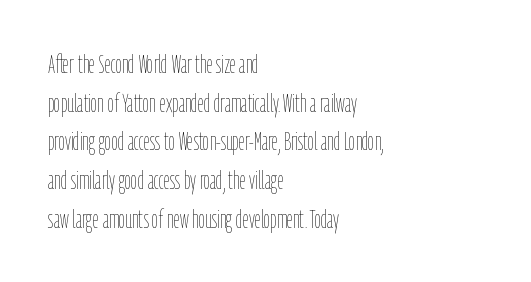
The image shows 25 px text type, upright; set left-aligned, normal line spacing (1.55x), normal letter spacing, not underlined.
